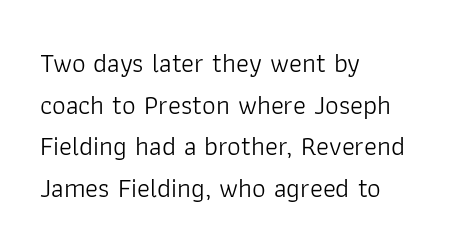
The image shows 27 px text type, upright; set left-aligned, normal line spacing (1.54x), normal letter spacing, not underlined.
